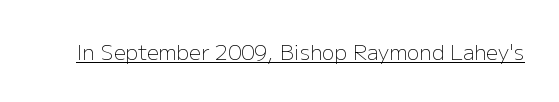
{"italic": "no", "bold": "no", "underline": "yes", "letter_spacing": "normal", "letter_spacing_em": 0.0, "glyph_px": 21}
